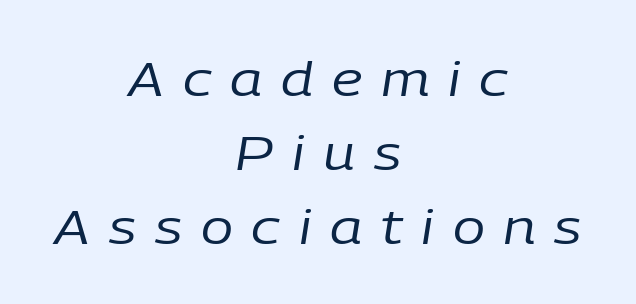
The image shows 48 px regular-weight type, italic (leaning right); set centered, normal line spacing (1.54x), unusually wide letter spacing (+0.39 em), not underlined; low stroke contrast and a medium x-height.
